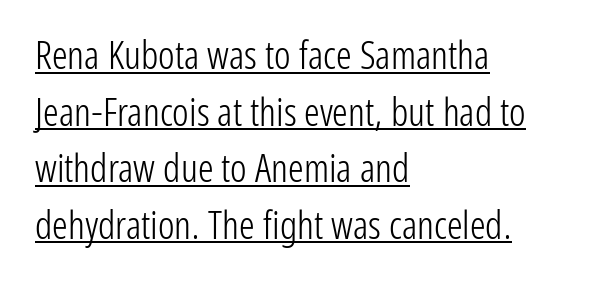
The image shows 39 px light, condensed sans-serif type, upright; set left-aligned, normal line spacing (1.45x), normal letter spacing, underlined; low stroke contrast and a medium x-height.
